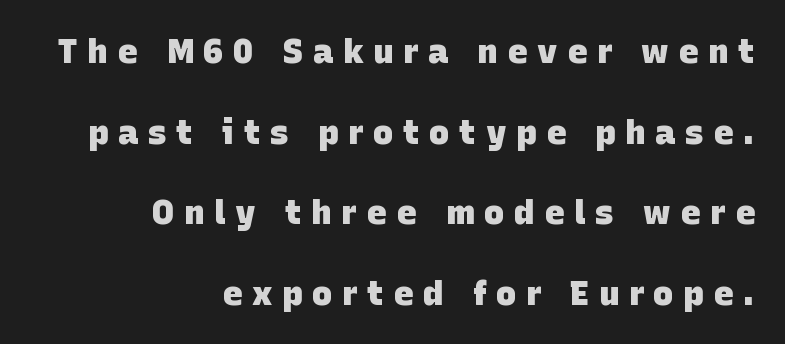
{"serif": "no", "bold": "yes", "weight": "heavy", "width": "normal", "stroke_contrast": "low", "x_height": "large", "monospaced": "no", "underline": "no", "align": "right", "line_spacing": "loose", "line_spacing_ratio": 2.37, "letter_spacing": "wide", "letter_spacing_em": 0.28, "glyph_px": 34}
